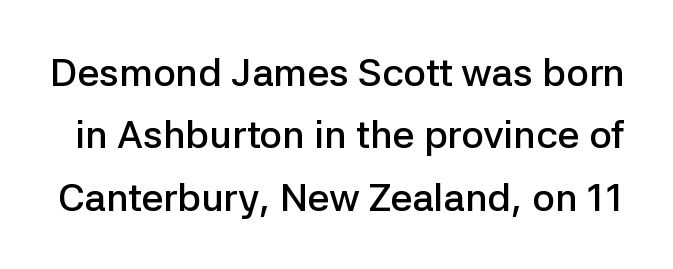
Q: Is the text bold? A: Semi-bold.
Q: Is the text italic (slanted)? A: No, it is upright.
Q: Is the typeface a serif or a sans-serif typeface? A: Sans-serif.
Q: Is the text underlined? A: No.
Q: Is the spacing between letters normal or unusually wide? A: Normal.
Q: Is the spacing between lines tight, normal or loose? A: Normal.
Q: Width (condensed, normal, or wide)? A: Normal.
Q: Stroke contrast? A: Low.
Q: x-height? A: Medium.
Q: Monospaced? A: No.
